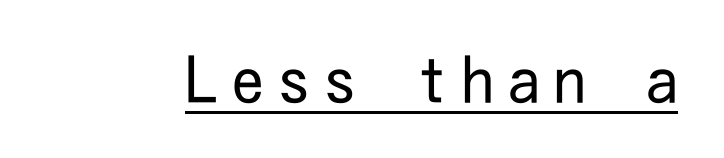
The horizontal fit of the characters is loose and conspicuously gappy. Type style note: lacks serifs. The typesetting does not lean heavy: it is not bold. A typesetter would mark this as roman, not italic. Check the space under the baseline: a stroke is drawn there.
